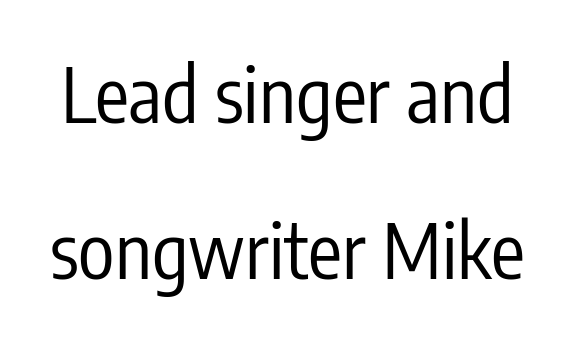
Widely set lines give the paragraph a tall, airy silhouette. Think of a printed novel: that variable character pitch is what you see here. Glance below the letters and you will spot only blank space. The strokes carry an ordinary text weight at most.
